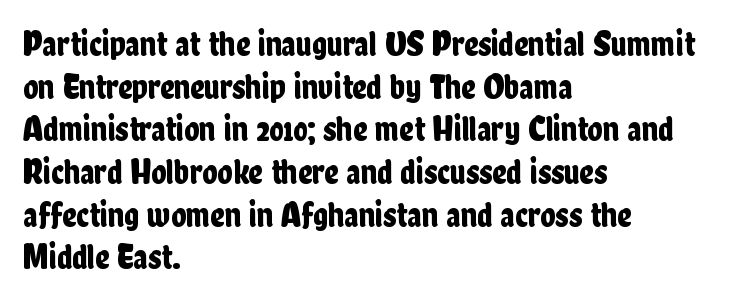
Q: Is the text italic (slanted)? A: No, it is upright.
Q: Is the typeface a serif or a sans-serif typeface? A: Sans-serif.
Q: Is the text underlined? A: No.
Q: How is the paragraph aligned? A: Left-aligned.
Q: Is the spacing between letters normal or unusually wide? A: Normal.
Q: Width (condensed, normal, or wide)? A: Condensed.
Q: Stroke contrast? A: Low.
Q: x-height? A: Medium.
Q: Monospaced? A: No.
